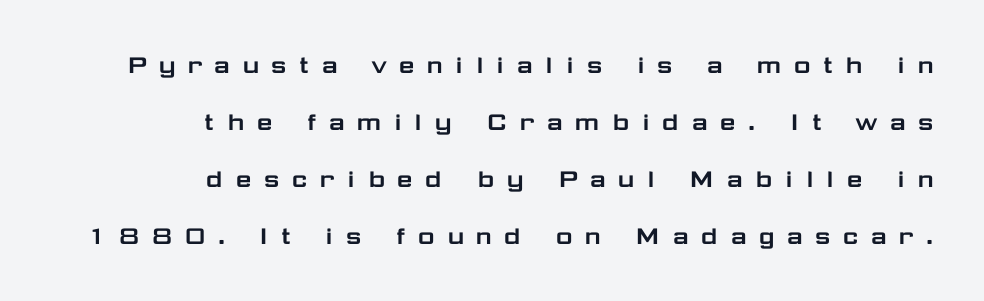
{"serif": "no", "italic": "no", "width": "wide", "stroke_contrast": "low", "x_height": "medium", "monospaced": "no", "underline": "no", "align": "right", "line_spacing": "loose", "line_spacing_ratio": 1.96, "letter_spacing": "wide", "letter_spacing_em": 0.37, "glyph_px": 29}
